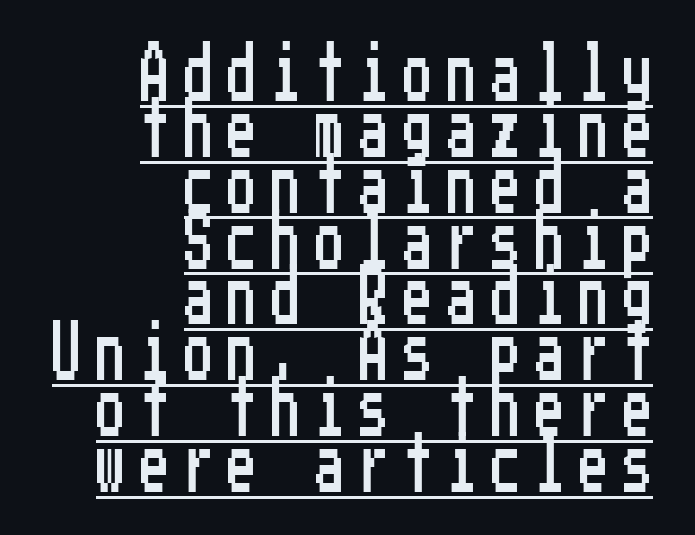
Posture: vertical. Visually the block forms a straight wall on the right and a jagged coastline on the left. Honestly, the underline is the first thing you notice here. Is there much room between lines? No — they nearly touch. The text was rendered using a sans face with plain stroke endings. What stands out about the letter spacing? Its width — letters are far apart.
